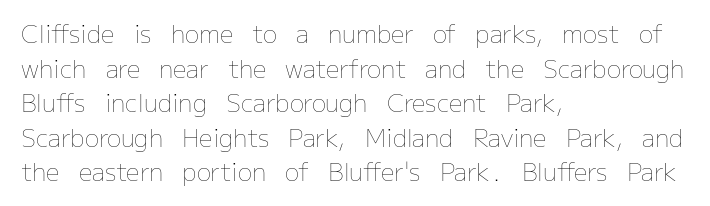
{"italic": "no", "bold": "no", "underline": "no", "align": "left", "line_spacing": "normal", "line_spacing_ratio": 1.44, "letter_spacing": "normal", "letter_spacing_em": 0.0, "glyph_px": 24}
